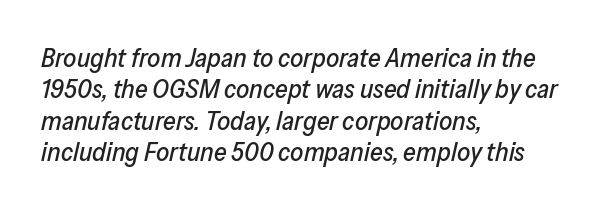
Q: Is the text italic (slanted)? A: Yes, it leans right by about 13 degrees.
Q: Is the text underlined? A: No.
Q: How is the paragraph aligned? A: Left-aligned.
Q: Is the spacing between letters normal or unusually wide? A: Normal.
